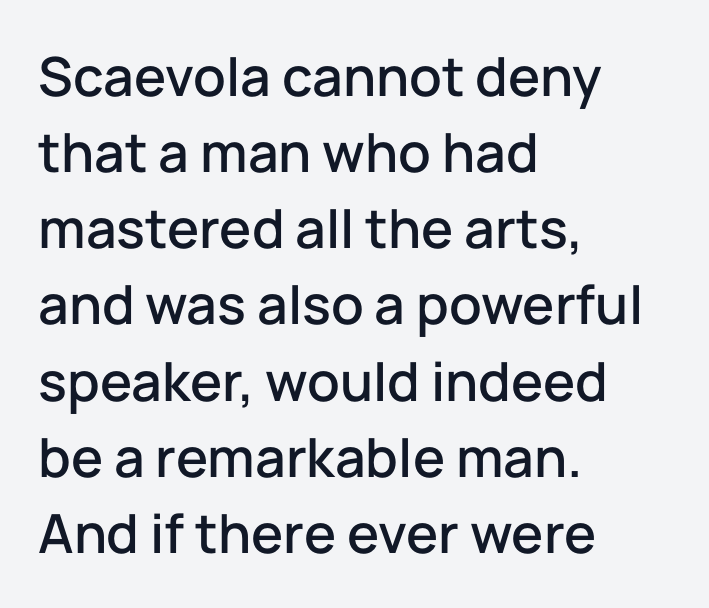
{"serif": "no", "italic": "no", "width": "normal", "stroke_contrast": "low", "x_height": "medium", "monospaced": "no", "underline": "no", "align": "left", "line_spacing": "normal", "line_spacing_ratio": 1.41, "letter_spacing": "normal", "letter_spacing_em": 0.0, "glyph_px": 54}
